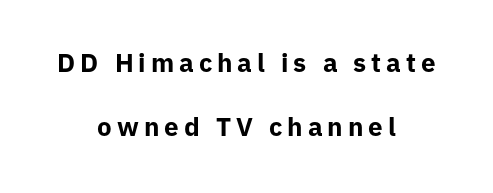
The image shows 26 px bold type, upright; set centered, loose line spacing (2.47x), not underlined.
